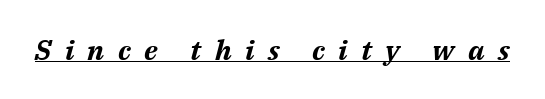
The image shows 28 px bold type, italic (leaning right); set unusually wide letter spacing (+0.48 em), underlined; medium stroke contrast and a medium x-height.
